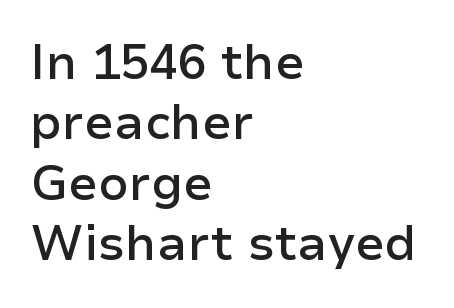
The characters look somewhat weighty, a semibold short of true bold. These lines were composed using upright roman letters. The typeface chosen for these lines omits serifs. This sample is left-justified, so line endings fall wherever the words run out. Each letter keeps its own natural width here, so spacing adapts to shape. The foot of each line stays bare and open.
